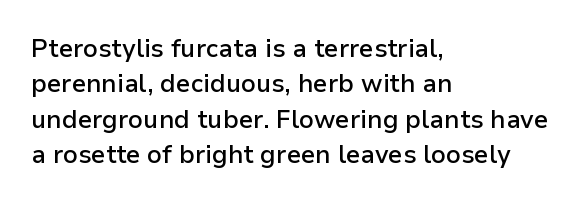
The image shows 25 px text type, upright; set left-aligned, normal line spacing (1.42x), normal letter spacing, not underlined.
